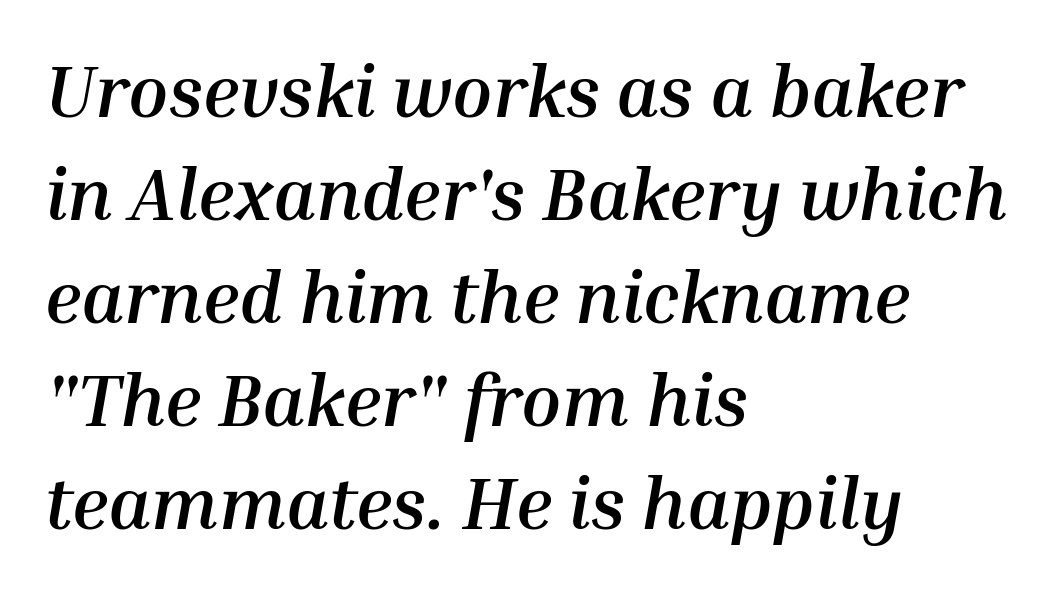
The tracking reads as untouched default to a designer's eye. A typesetter would call this proportional, since set widths differ per character. You'd pick this weight for a headline — it's a proper bold. The designer left line spacing at the default. The typography opts for an oblique posture over an upright one. The zone under the glyphs is completely vacant.
